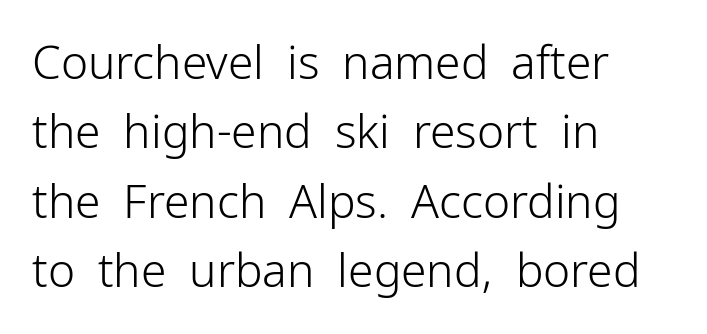
Q: Is the text bold? A: No.
Q: Is the text italic (slanted)? A: No, it is upright.
Q: Is the typeface a serif or a sans-serif typeface? A: Sans-serif.
Q: Is the text underlined? A: No.
Q: How is the paragraph aligned? A: Left-aligned.
Q: Is the spacing between letters normal or unusually wide? A: Normal.
Q: Is the spacing between lines tight, normal or loose? A: Normal.
Q: Width (condensed, normal, or wide)? A: Normal.
Q: Stroke contrast? A: Low.
Q: x-height? A: Medium.
Q: Monospaced? A: No.
